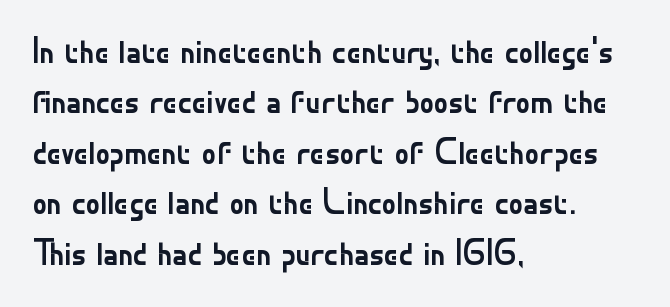
A normal amount of white space separates one row of letters from the next. This rendering leaves character spacing at its baseline value. Stroke terminals: plain, sans-serif. These lines stack with their left ends in a neat column.
